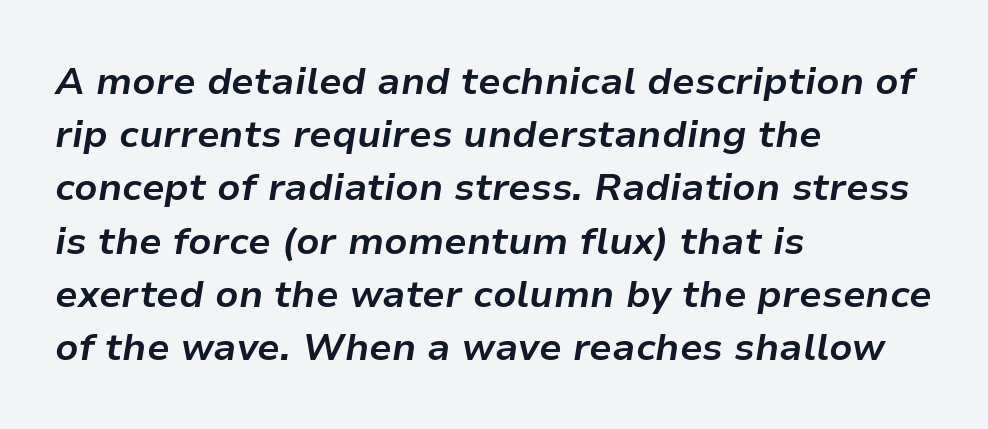
{"italic": "yes", "lean": "right", "slant_degrees": 9, "bold": "yes", "weight": "bold", "width": "normal", "stroke_contrast": "low", "x_height": "medium", "monospaced": "no", "underline": "no", "align": "left", "line_spacing": "normal", "line_spacing_ratio": 1.4, "letter_spacing": "normal", "letter_spacing_em": 0.0, "glyph_px": 38}
